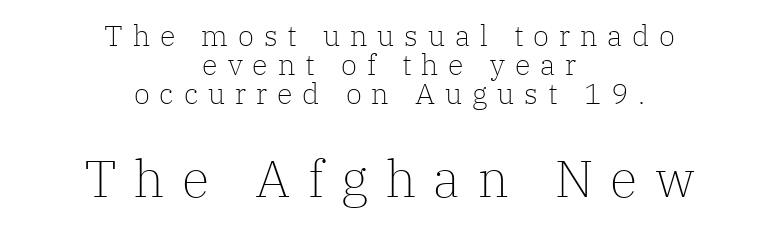
Does the type have serifs? Yes, each stem ends in a small foot. The compositor balanced each line on the midline. In terms of letterspacing, this is a distinctly airy, spread setting. Here the designer chose a conventional face with non-uniform glyph widths.
